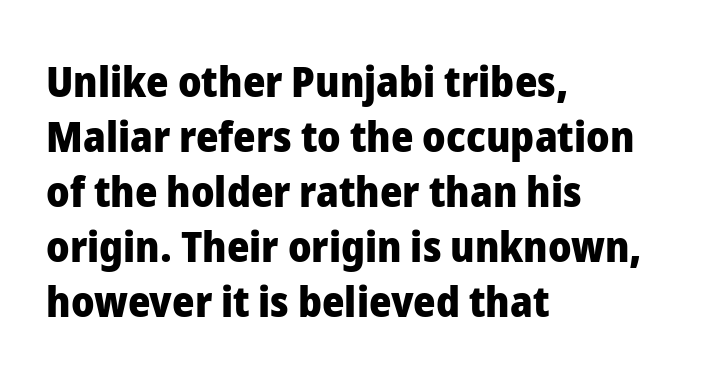
Q: Is the text bold? A: Yes.
Q: Is the text italic (slanted)? A: No, it is upright.
Q: Is the typeface a serif or a sans-serif typeface? A: Sans-serif.
Q: Is the text underlined? A: No.
Q: How is the paragraph aligned? A: Left-aligned.
Q: Is the spacing between letters normal or unusually wide? A: Normal.
Q: Is the spacing between lines tight, normal or loose? A: Normal.
Q: Width (condensed, normal, or wide)? A: Normal.
Q: Stroke contrast? A: Low.
Q: x-height? A: Medium.
Q: Monospaced? A: No.
